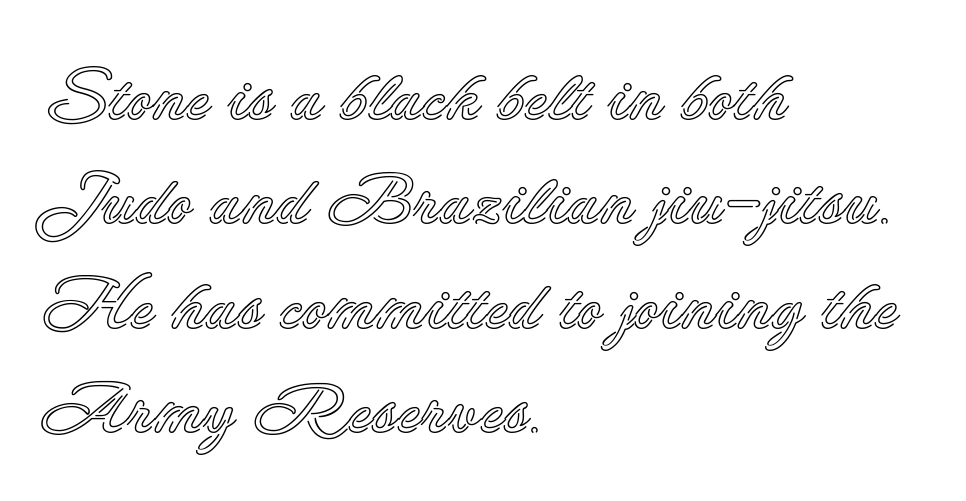
The image shows 71 px text type; set left-aligned, normal line spacing (1.47x), normal letter spacing, not underlined; a small x-height.
